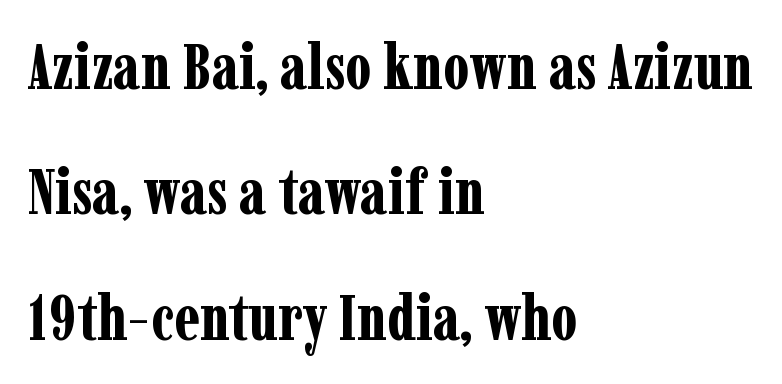
The image shows 64 px bold, condensed serif type, upright; set left-aligned, loose line spacing (1.96x), normal letter spacing, not underlined; low stroke contrast and a medium x-height.
